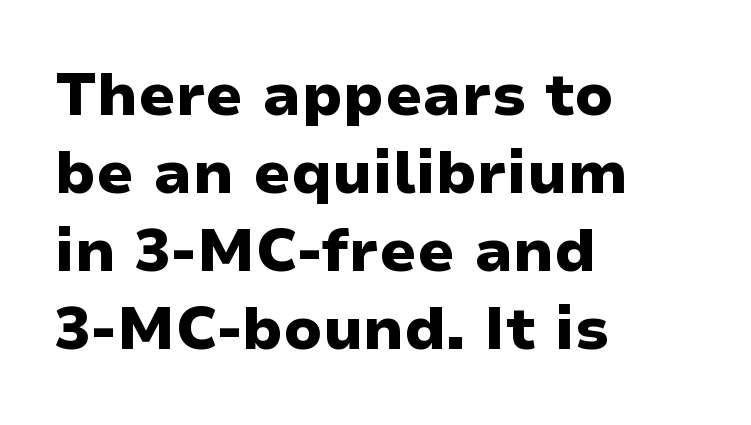
{"serif": "no", "italic": "no", "bold": "yes", "weight": "heavy", "width": "wide", "stroke_contrast": "low", "x_height": "medium", "monospaced": "no", "underline": "no", "align": "left", "line_spacing": "normal", "line_spacing_ratio": 1.32, "letter_spacing": "normal", "letter_spacing_em": 0.0, "glyph_px": 59}
